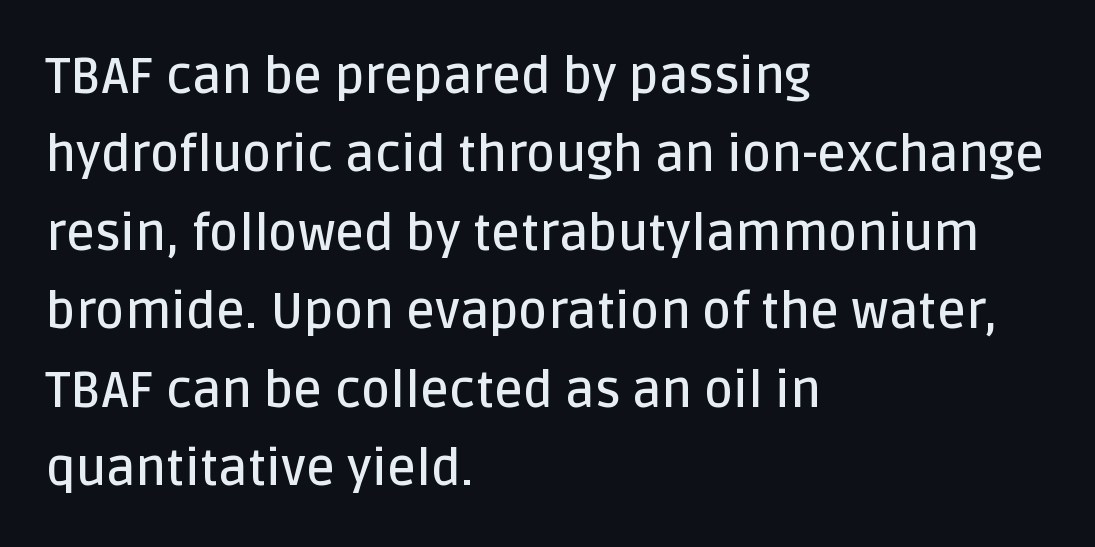
Q: Is the text bold? A: Semi-bold.
Q: Is the text italic (slanted)? A: No, it is upright.
Q: Is the typeface a serif or a sans-serif typeface? A: Sans-serif.
Q: Is the text underlined? A: No.
Q: How is the paragraph aligned? A: Left-aligned.
Q: Is the spacing between letters normal or unusually wide? A: Normal.
Q: Is the spacing between lines tight, normal or loose? A: Normal.
Q: Width (condensed, normal, or wide)? A: Normal.
Q: Stroke contrast? A: Low.
Q: x-height? A: Large.
Q: Monospaced? A: No.
